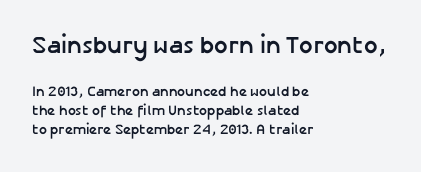
The image shows 24 px bold type, upright; set left-aligned, normal line spacing (1.37x), normal letter spacing, not underlined; the first (top) block is 1.71x larger.
